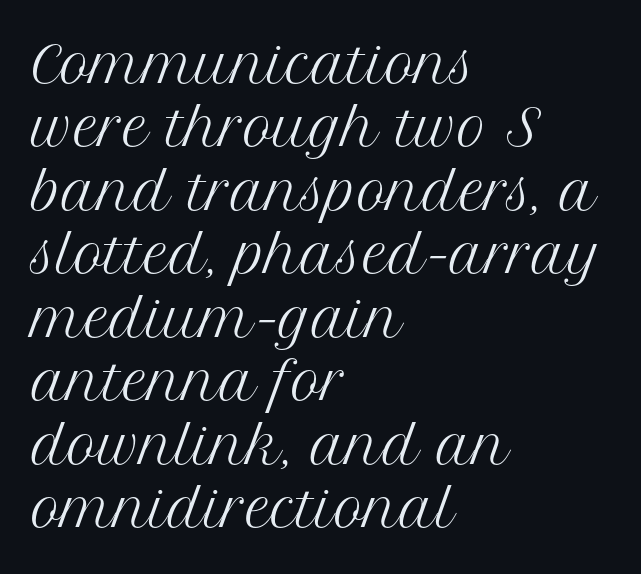
{"serif": "yes", "bold": "no", "weight": "regular", "width": "normal", "stroke_contrast": "medium", "x_height": "medium", "monospaced": "no", "underline": "no", "align": "left", "line_spacing": "normal", "line_spacing_ratio": 1.27, "letter_spacing": "normal", "letter_spacing_em": 0.0, "glyph_px": 50}
